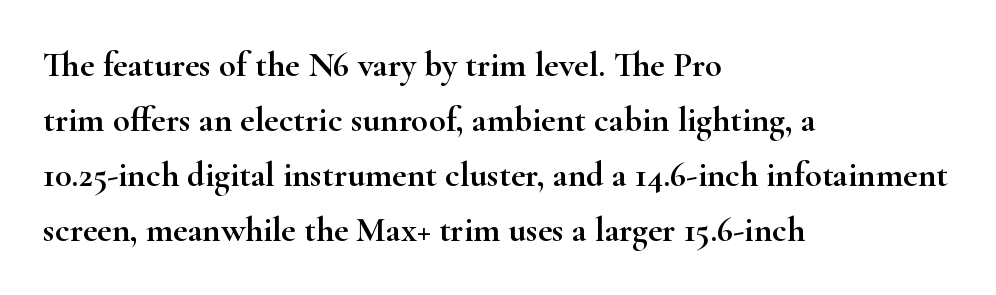
Whoever set this chose a conventional vertical rhythm. Each letter's strokes conclude with small projecting serifs. These lines are rendered in a variable-pitch font. Honestly, the letter spacing is just normal — you wouldn't notice it.
